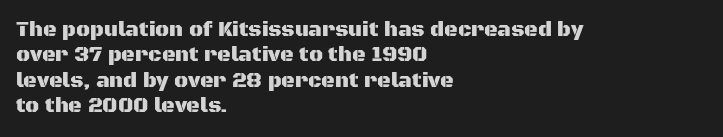
The image shows 21 px text type, upright; set left-aligned, line spacing 1.21x, normal letter spacing, not underlined.
